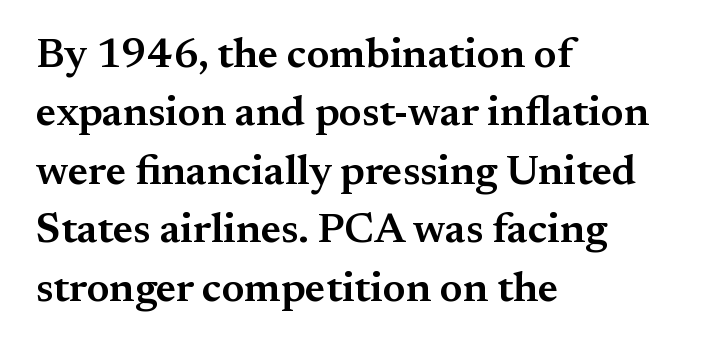
Q: Is the text bold? A: Semi-bold.
Q: Is the text italic (slanted)? A: No, it is upright.
Q: Is the typeface a serif or a sans-serif typeface? A: Serif.
Q: Is the text underlined? A: No.
Q: How is the paragraph aligned? A: Left-aligned.
Q: Is the spacing between letters normal or unusually wide? A: Normal.
Q: Is the spacing between lines tight, normal or loose? A: Normal.
Q: Width (condensed, normal, or wide)? A: Normal.
Q: Stroke contrast? A: Medium.
Q: x-height? A: Small.
Q: Monospaced? A: No.
